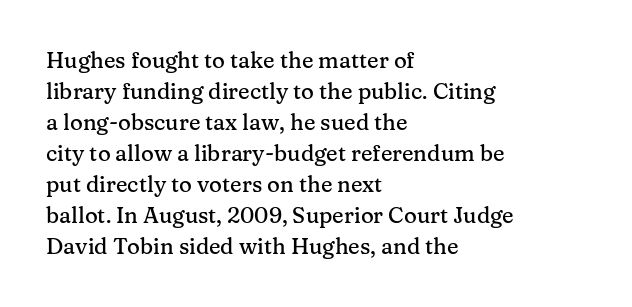
Q: Is the text italic (slanted)? A: No, it is upright.
Q: Is the text underlined? A: No.
Q: How is the paragraph aligned? A: Left-aligned.
Q: Is the spacing between letters normal or unusually wide? A: Normal.
Q: Is the spacing between lines tight, normal or loose? A: Normal.
